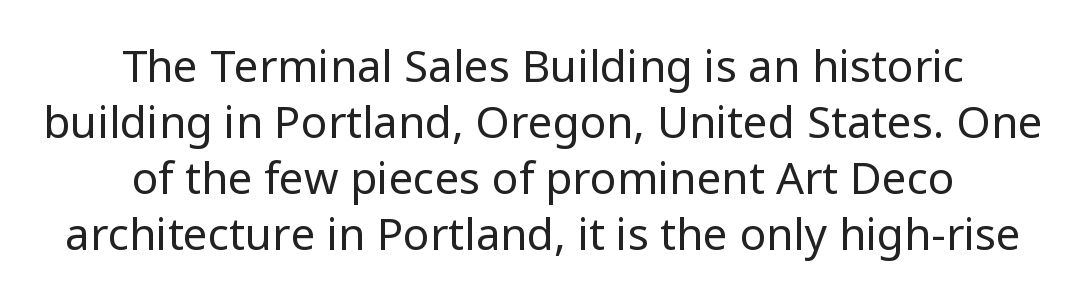
{"serif": "no", "italic": "no", "bold": "no", "weight": "regular", "width": "normal", "stroke_contrast": "low", "x_height": "medium", "monospaced": "no", "underline": "no", "align": "center", "line_spacing": "normal", "line_spacing_ratio": 1.27, "letter_spacing": "normal", "letter_spacing_em": 0.0, "glyph_px": 44}
